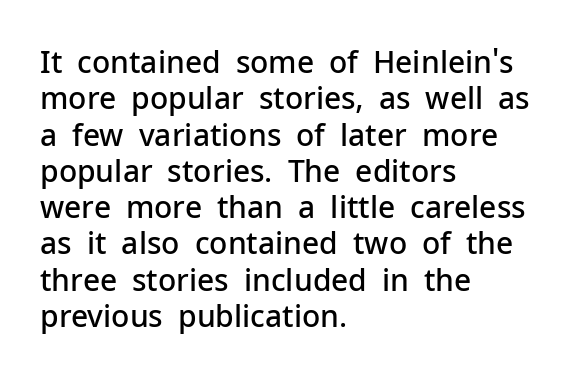
The image shows 30 px semibold sans-serif type, upright; set left-aligned, line spacing 1.21x, normal letter spacing, not underlined; low stroke contrast and a medium x-height.
